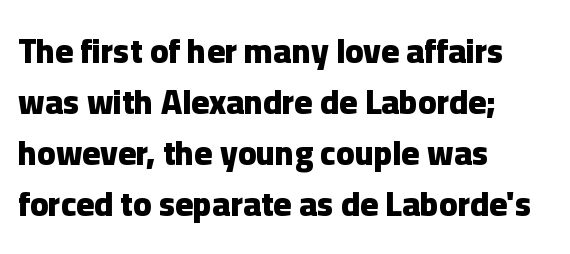
Q: Is the text bold? A: Yes.
Q: Is the text italic (slanted)? A: No, it is upright.
Q: Is the typeface a serif or a sans-serif typeface? A: Sans-serif.
Q: Is the text underlined? A: No.
Q: How is the paragraph aligned? A: Left-aligned.
Q: Is the spacing between letters normal or unusually wide? A: Normal.
Q: Is the spacing between lines tight, normal or loose? A: Normal.
Q: Width (condensed, normal, or wide)? A: Normal.
Q: Stroke contrast? A: Low.
Q: x-height? A: Medium.
Q: Monospaced? A: No.
